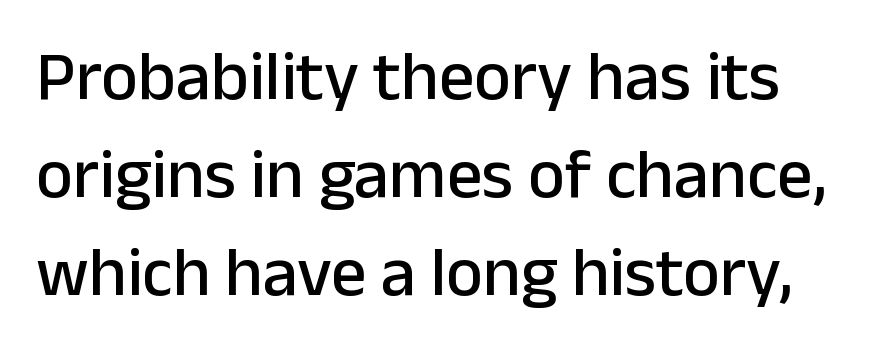
Each letter keeps its own natural width here, so spacing adapts to shape. Bare-footed words on every line. Caption: standard tracking, unaltered. It's the straight-up-and-down kind of type. A typesetter would label this face a sans. Compared with typical paragraphs, the rows here are spaced about the same.
